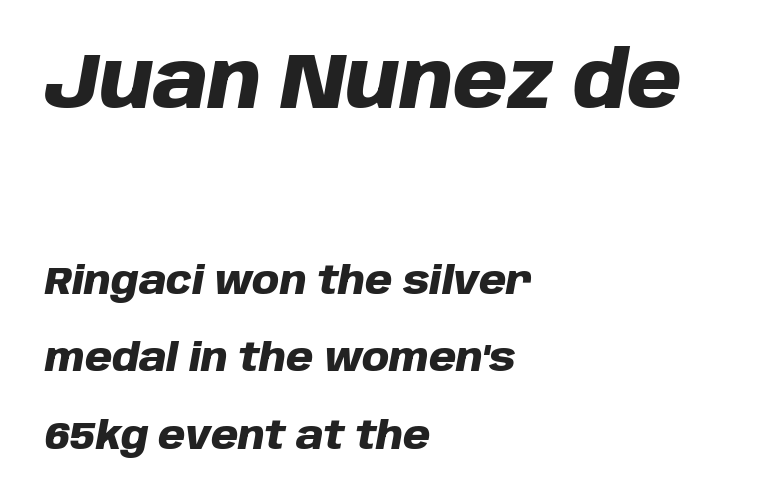
Every letter is thick-stroked: bold, no question. Nobody drew a line under any word here. Here the designer chose a conventional face with non-uniform glyph widths. The type is set solid horizontally, with unmodified tracking. Block one is the big one; block two sits smaller underneath.
